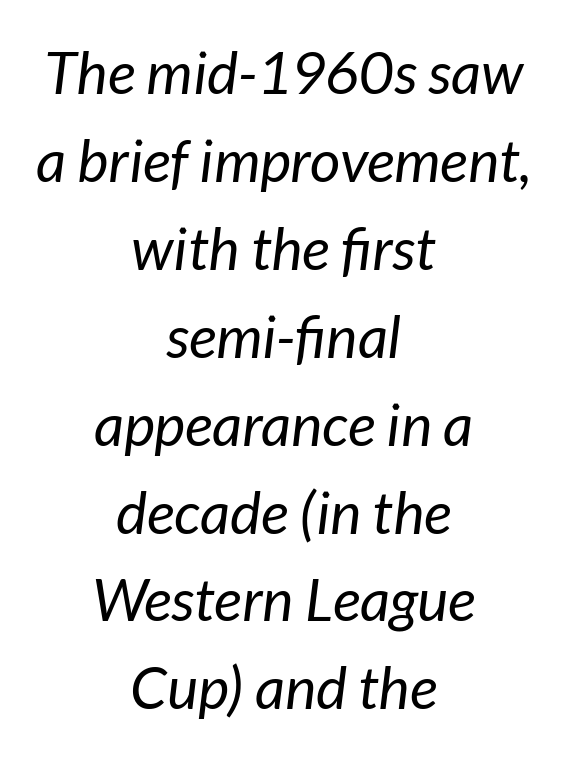
The image shows 59 px regular-weight type, italic (leaning right); set centered, normal line spacing (1.49x), normal letter spacing, not underlined; low stroke contrast and a medium x-height.
